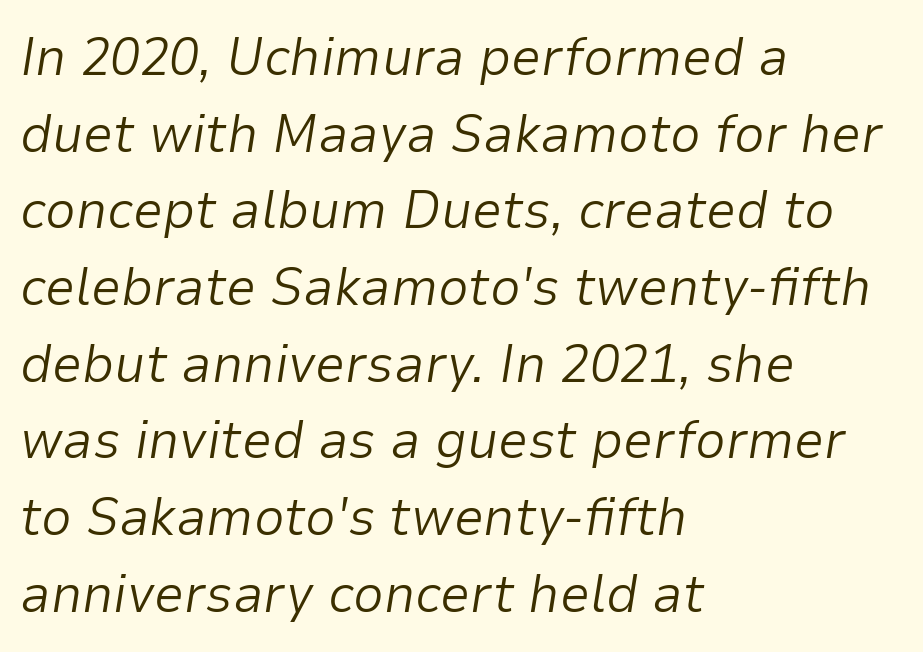
This is not heavy type; no bold has been used. Think of a printed novel: that variable character pitch is what you see here. Would a proofreader flag this as italicized? Yes. Any mark beneath the type? The region is blank. Students, note that the glyphs here touch the page at normal intervals.
